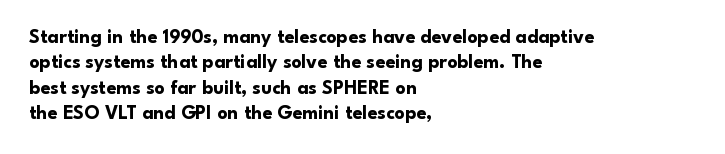
{"italic": "no", "bold": "yes", "underline": "no", "align": "left", "line_spacing": "normal", "line_spacing_ratio": 1.27, "letter_spacing": "normal", "letter_spacing_em": 0.0, "glyph_px": 20}
